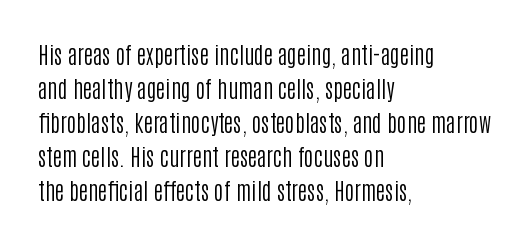
{"italic": "no", "bold": "no", "underline": "no", "align": "left", "line_spacing": "normal", "line_spacing_ratio": 1.48, "letter_spacing": "normal", "letter_spacing_em": 0.0, "glyph_px": 23}
